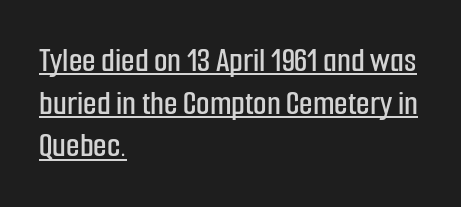
The image shows 35 px condensed sans-serif type, upright; set left-aligned, line spacing 1.22x, normal letter spacing, underlined; low stroke contrast and a medium x-height.
